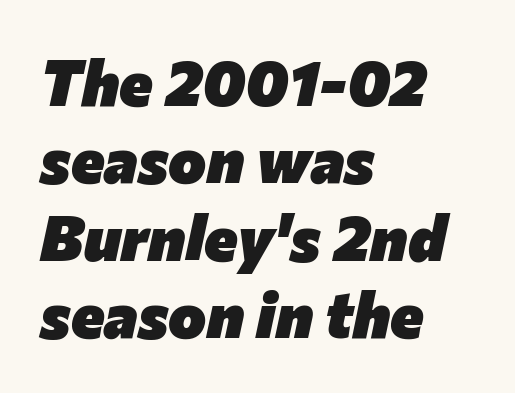
The image shows 64 px heavy type, italic (leaning right); set left-aligned, line spacing 1.21x, normal letter spacing, not underlined; low stroke contrast and a medium x-height.
